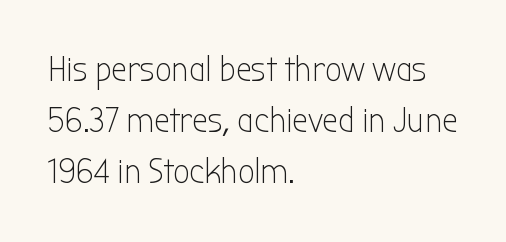
Q: Is the text bold? A: No.
Q: Is the text italic (slanted)? A: No, it is upright.
Q: Is the typeface a serif or a sans-serif typeface? A: Sans-serif.
Q: Is the text underlined? A: No.
Q: How is the paragraph aligned? A: Left-aligned.
Q: Is the spacing between letters normal or unusually wide? A: Normal.
Q: Is the spacing between lines tight, normal or loose? A: Normal.
Q: Width (condensed, normal, or wide)? A: Condensed.
Q: Stroke contrast? A: Low.
Q: x-height? A: Medium.
Q: Monospaced? A: No.
